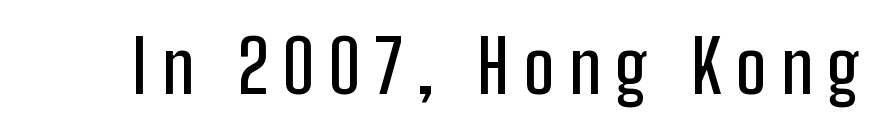
The line texture is sparse and dotted thanks to wide tracking. Words float on clear page, feet unadorned. Do the characters align in a grid? No, the font is proportional. Vertical strokes here are truly vertical.
